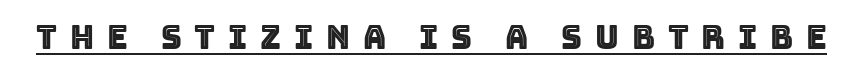
Glyph-to-glyph distance is far greater than everyday printed text. A baseline rule has been typeset under these characters. Italic? Not at all — the glyphs are vertical. Here the designer chose a conventional face with non-uniform glyph widths.
